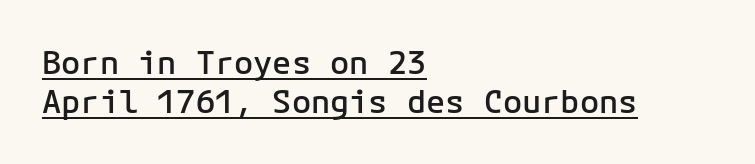
Q: Is the text bold? A: Semi-bold.
Q: Is the text italic (slanted)? A: No, it is upright.
Q: Is the typeface a serif or a sans-serif typeface? A: Sans-serif.
Q: Is the text underlined? A: Yes.
Q: How is the paragraph aligned? A: Left-aligned.
Q: Is the spacing between letters normal or unusually wide? A: Normal.
Q: Width (condensed, normal, or wide)? A: Normal.
Q: Stroke contrast? A: Low.
Q: x-height? A: Medium.
